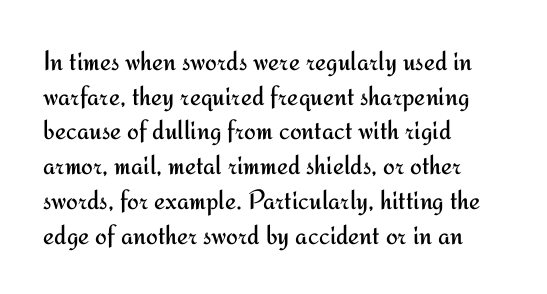
This reads as an unemphasized weight, regular at the heaviest. Each letter keeps its own natural width here, so spacing adapts to shape. The rendering keeps characters at their native spacing. No word sits above an underline. This rendering uses left alignment, leaving the right contour irregular. Style check: upright.
